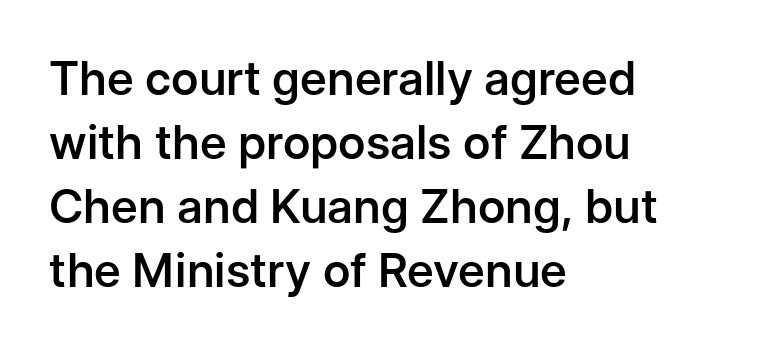
Q: Is the text bold? A: Semi-bold.
Q: Is the text italic (slanted)? A: No, it is upright.
Q: Is the typeface a serif or a sans-serif typeface? A: Sans-serif.
Q: Is the text underlined? A: No.
Q: How is the paragraph aligned? A: Left-aligned.
Q: Is the spacing between letters normal or unusually wide? A: Normal.
Q: Is the spacing between lines tight, normal or loose? A: Normal.
Q: Width (condensed, normal, or wide)? A: Normal.
Q: Stroke contrast? A: Low.
Q: x-height? A: Medium.
Q: Monospaced? A: No.
